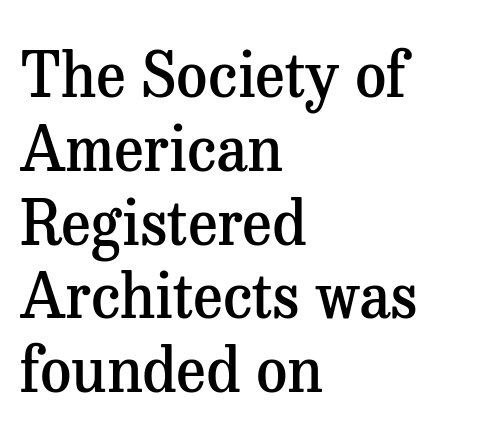
{"serif": "yes", "italic": "no", "bold": "semi", "weight": "semibold", "width": "normal", "stroke_contrast": "medium", "x_height": "medium", "monospaced": "no", "underline": "no", "align": "left", "line_spacing_ratio": 1.21, "letter_spacing": "normal", "letter_spacing_em": 0.0, "glyph_px": 61}
